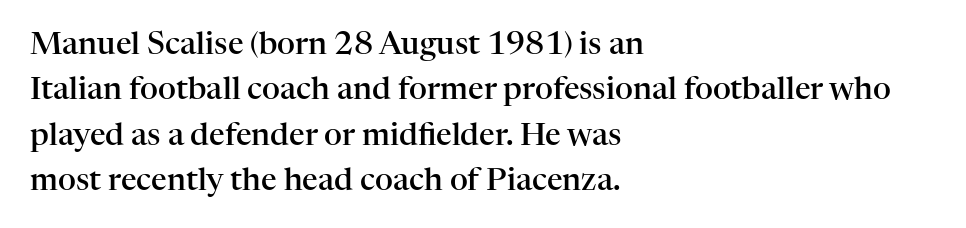
The image shows 31 px semibold serif type, upright; set left-aligned, normal line spacing (1.46x), normal letter spacing, not underlined; high stroke contrast and a medium x-height.
